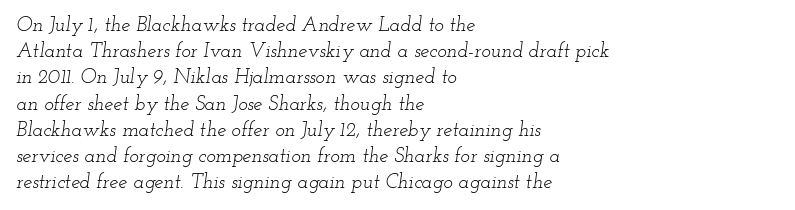
Q: Is the text bold? A: No.
Q: Is the text italic (slanted)? A: Yes, it leans right by about 12 degrees.
Q: Is the text underlined? A: No.
Q: How is the paragraph aligned? A: Left-aligned.
Q: Is the spacing between letters normal or unusually wide? A: Normal.
Q: Is the spacing between lines tight, normal or loose? A: Normal.
